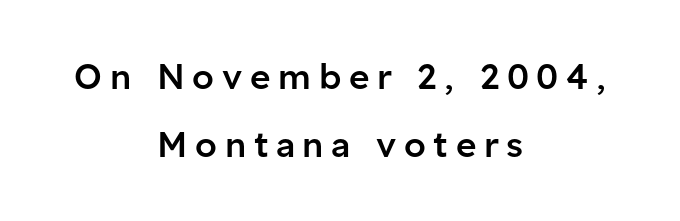
The image shows 35 px semibold sans-serif type, upright; set centered, loose line spacing (1.95x), unusually wide letter spacing (+0.22 em), not underlined; low stroke contrast and a medium x-height.
